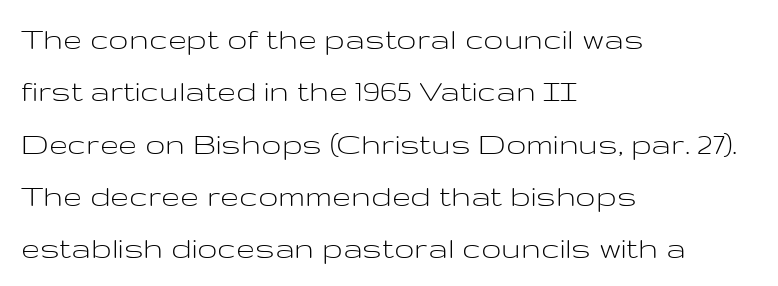
{"serif": "no", "italic": "no", "bold": "no", "weight": "light", "width": "wide", "stroke_contrast": "low", "x_height": "medium", "monospaced": "no", "underline": "no", "align": "left", "line_spacing": "normal", "line_spacing_ratio": 1.54, "letter_spacing": "normal", "letter_spacing_em": 0.0, "glyph_px": 34}
